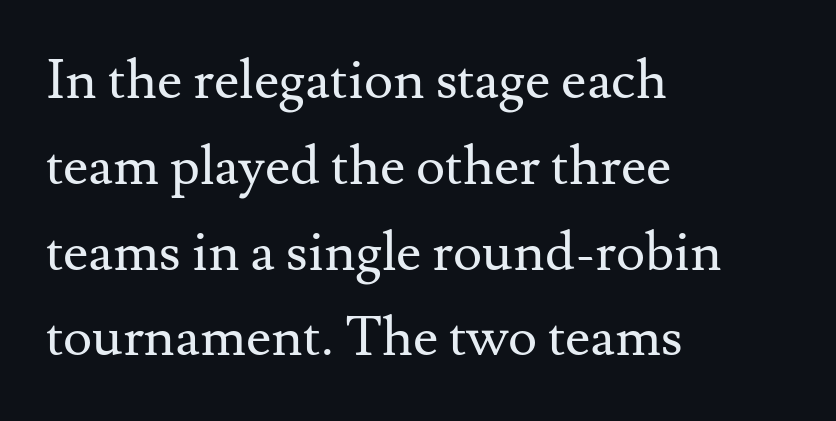
Q: Is the text bold? A: No.
Q: Is the text italic (slanted)? A: No, it is upright.
Q: Is the typeface a serif or a sans-serif typeface? A: Serif.
Q: Is the text underlined? A: No.
Q: How is the paragraph aligned? A: Left-aligned.
Q: Is the spacing between letters normal or unusually wide? A: Normal.
Q: Is the spacing between lines tight, normal or loose? A: Normal.
Q: Width (condensed, normal, or wide)? A: Normal.
Q: Stroke contrast? A: Medium.
Q: x-height? A: Small.
Q: Monospaced? A: No.
